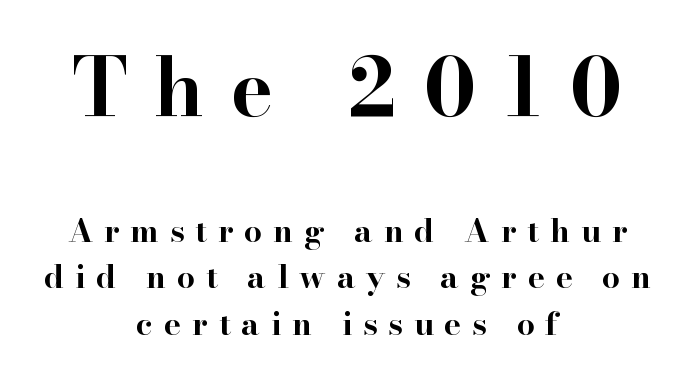
{"serif": "yes", "italic": "no", "bold": "yes", "weight": "bold", "width": "wide", "stroke_contrast": "high", "x_height": "small", "monospaced": "no", "underline": "no", "align": "center", "line_spacing": "normal", "line_spacing_ratio": 1.45, "letter_spacing": "wide", "letter_spacing_em": 0.34, "larger_block": "first", "size_ratio": 2.5, "glyph_px": 80}
